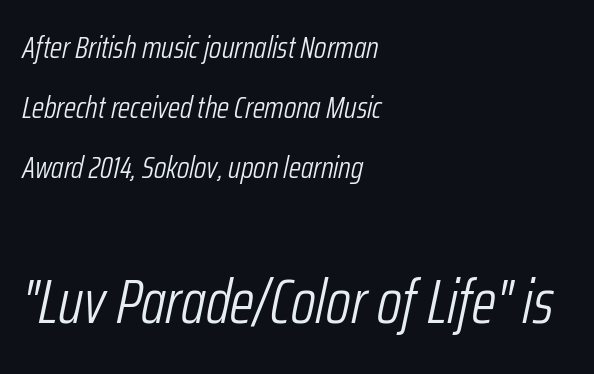
The image shows 62 px light, condensed type, italic (leaning right); set left-aligned, loose line spacing (1.94x), normal letter spacing, not underlined; the second (bottom) block is 2.0x larger; low stroke contrast and a medium x-height.
